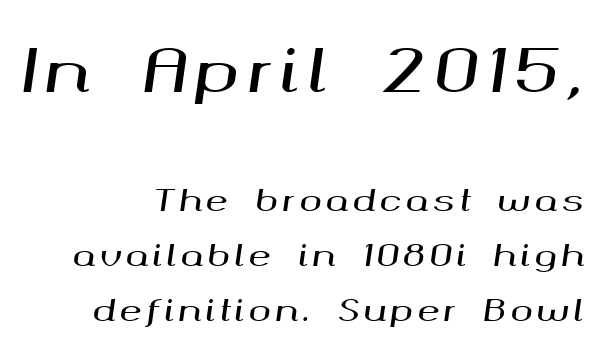
{"italic": "yes", "lean": "right", "slant_degrees": 8, "width": "wide", "stroke_contrast": "medium", "x_height": "medium", "monospaced": "no", "underline": "no", "align": "right", "line_spacing_ratio": 1.83, "larger_block": "first", "size_ratio": 1.97, "glyph_px": 59}
